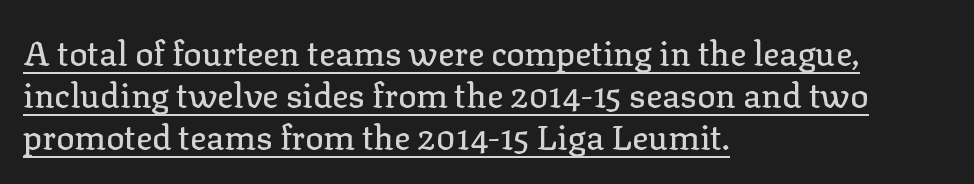
The image shows 34 px serif type, upright; set left-aligned, line spacing 1.23x, normal letter spacing, underlined; low stroke contrast and a medium x-height.
